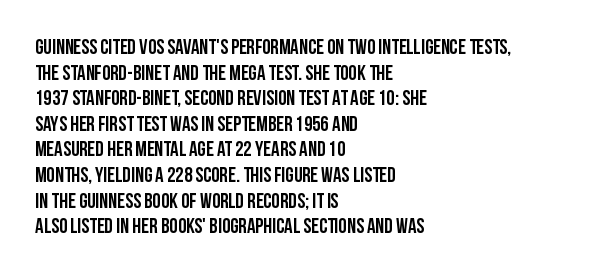
Q: Is the text italic (slanted)? A: No, it is upright.
Q: Is the text underlined? A: No.
Q: How is the paragraph aligned? A: Left-aligned.
Q: Is the spacing between letters normal or unusually wide? A: Normal.
